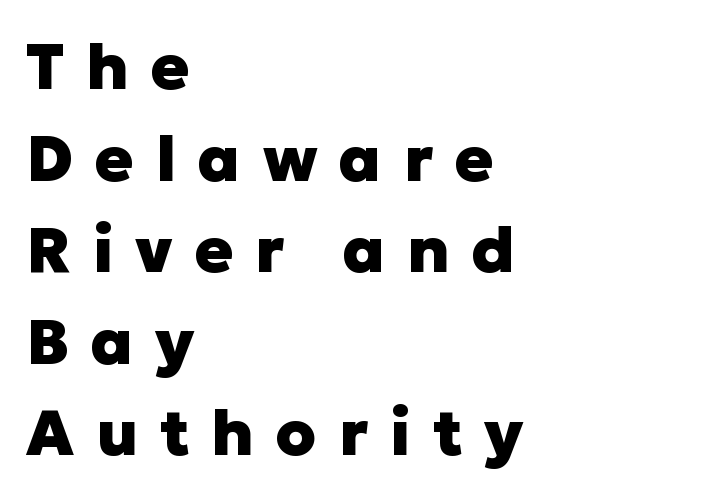
Q: Is the text bold? A: Yes.
Q: Is the text italic (slanted)? A: No, it is upright.
Q: Is the typeface a serif or a sans-serif typeface? A: Sans-serif.
Q: Is the text underlined? A: No.
Q: How is the paragraph aligned? A: Left-aligned.
Q: Is the spacing between letters normal or unusually wide? A: Unusually wide.
Q: Is the spacing between lines tight, normal or loose? A: Normal.
Q: Width (condensed, normal, or wide)? A: Normal.
Q: Stroke contrast? A: Low.
Q: x-height? A: Medium.
Q: Monospaced? A: No.
